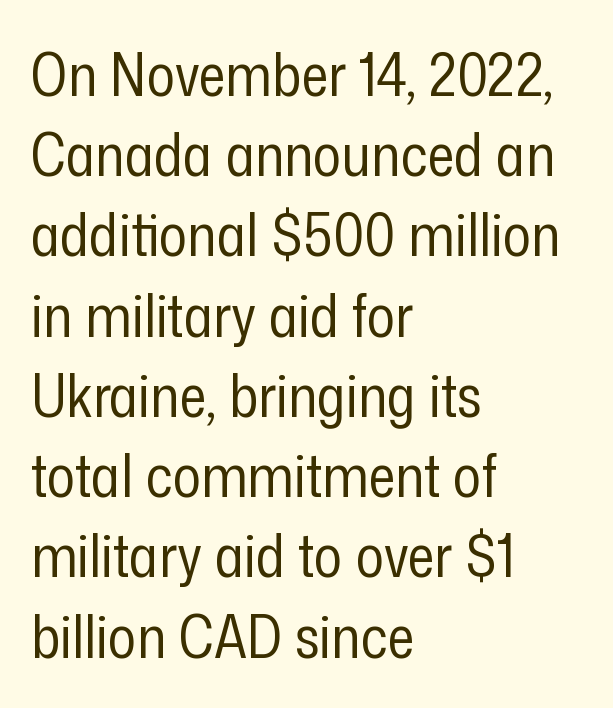
If you drew a ruler down the left edge, every line would touch it. Short note: letters normally spaced. Reading down the column, the eye jumps a familiar distance to each next line. Type style note: lacks serifs. Each letter keeps its own natural width here, so spacing adapts to shape. Underlining? Definitely not there.
